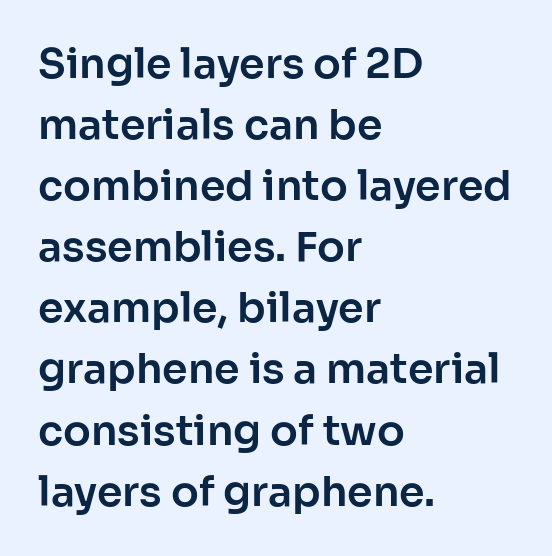
Q: Is the text italic (slanted)? A: No, it is upright.
Q: Is the typeface a serif or a sans-serif typeface? A: Sans-serif.
Q: Is the text underlined? A: No.
Q: How is the paragraph aligned? A: Left-aligned.
Q: Is the spacing between letters normal or unusually wide? A: Normal.
Q: Is the spacing between lines tight, normal or loose? A: Normal.
Q: Width (condensed, normal, or wide)? A: Normal.
Q: Stroke contrast? A: Low.
Q: x-height? A: Medium.
Q: Monospaced? A: No.
